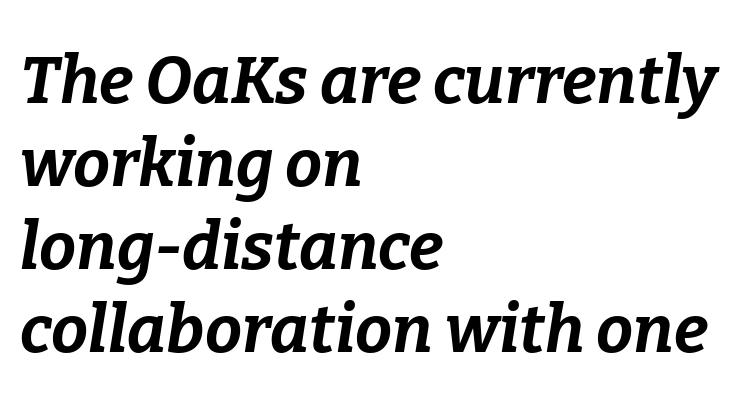
{"italic": "yes", "lean": "right", "slant_degrees": 9, "bold": "yes", "weight": "bold", "width": "normal", "stroke_contrast": "low", "x_height": "medium", "monospaced": "no", "underline": "no", "align": "left", "line_spacing": "normal", "line_spacing_ratio": 1.26, "letter_spacing": "normal", "letter_spacing_em": 0.0, "glyph_px": 66}
